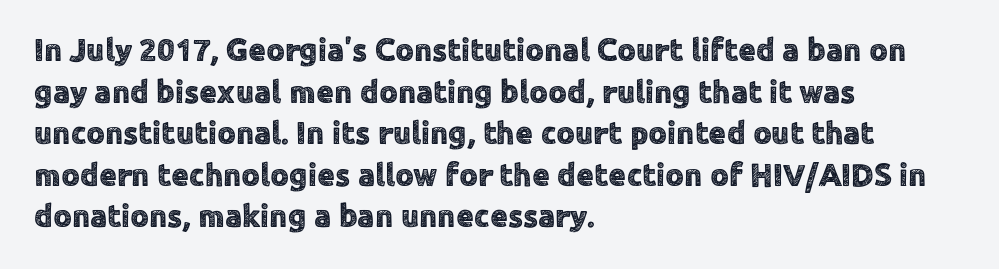
{"serif": "no", "italic": "no", "width": "normal", "x_height": "medium", "monospaced": "no", "underline": "no", "align": "left", "line_spacing": "normal", "line_spacing_ratio": 1.3, "letter_spacing": "normal", "letter_spacing_em": 0.0, "glyph_px": 32}
